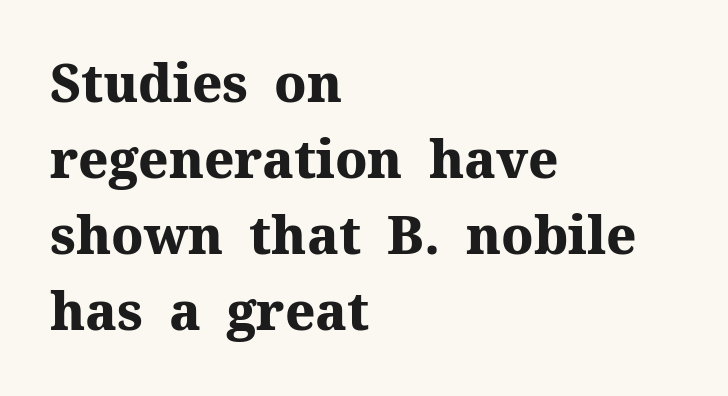
No italicization has been applied; the sample stays upright. The letters are bold, with thick, heavy strokes. Horizontal alignment here is leftward, the default for most running prose. Reading down the column, the eye jumps a familiar distance to each next line. I'd call this a serif setting — the letters wear small feet.
